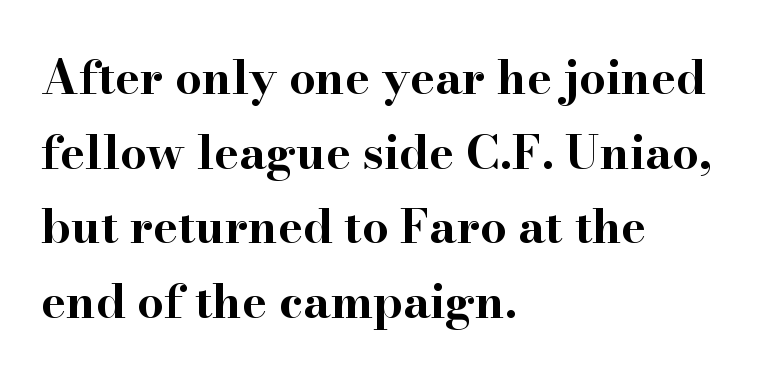
Lines of text with bare space underneath. Typeset ragged right — the left edge is the straight one. Set as a true bold cut, around the 700 mark. Regarding serifs, this sample has them. The rendering uses natural spacing where letterforms have individual widths.
